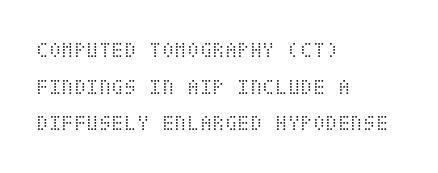
{"italic": "no", "bold": "no", "underline": "no", "align": "left", "line_spacing": "normal", "line_spacing_ratio": 1.59, "letter_spacing": "normal", "letter_spacing_em": 0.0, "glyph_px": 23}
